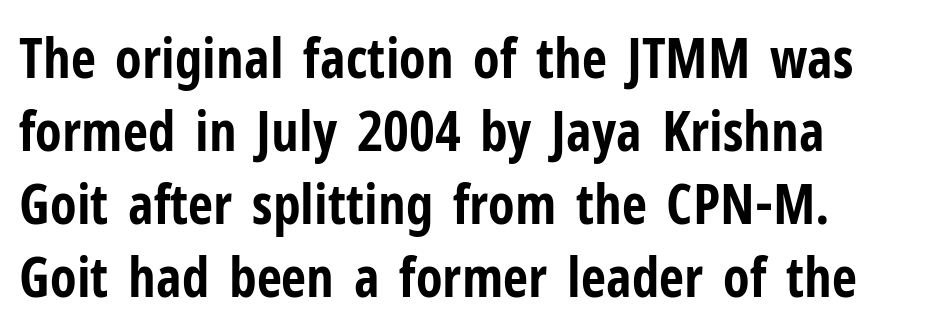
{"serif": "no", "italic": "no", "bold": "yes", "weight": "bold", "width": "condensed", "stroke_contrast": "low", "x_height": "medium", "monospaced": "no", "underline": "no", "align": "left", "line_spacing": "normal", "line_spacing_ratio": 1.33, "letter_spacing": "normal", "letter_spacing_em": 0.0, "glyph_px": 55}
